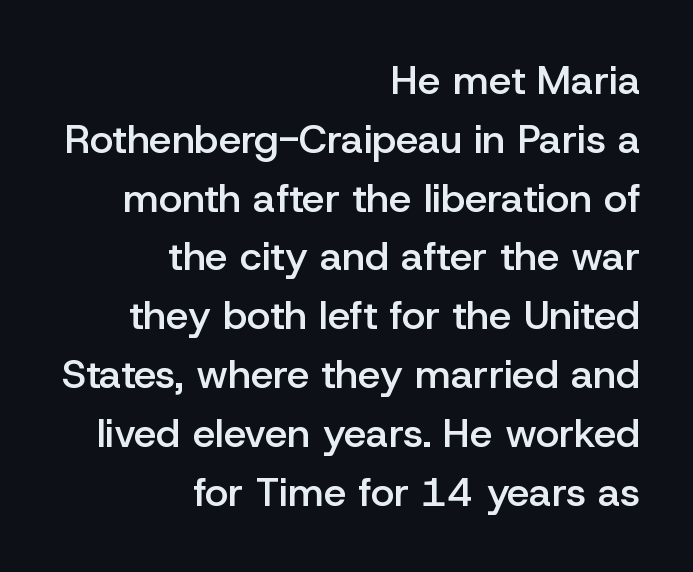
Q: Is the text bold? A: Semi-bold.
Q: Is the text italic (slanted)? A: No, it is upright.
Q: Is the typeface a serif or a sans-serif typeface? A: Sans-serif.
Q: Is the text underlined? A: No.
Q: How is the paragraph aligned? A: Right-aligned.
Q: Is the spacing between letters normal or unusually wide? A: Normal.
Q: Is the spacing between lines tight, normal or loose? A: Normal.
Q: Width (condensed, normal, or wide)? A: Normal.
Q: Stroke contrast? A: Low.
Q: x-height? A: Medium.
Q: Monospaced? A: No.
